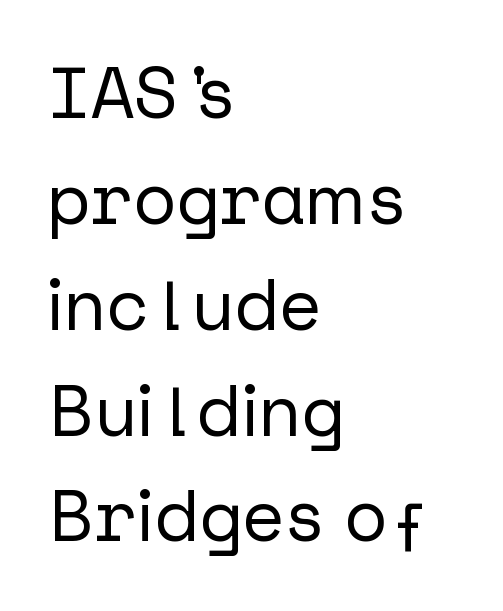
{"serif": "no", "italic": "no", "width": "normal", "stroke_contrast": "low", "x_height": "medium", "underline": "no", "align": "left", "line_spacing": "normal", "line_spacing_ratio": 1.47, "letter_spacing": "normal", "letter_spacing_em": 0.0, "glyph_px": 72}
